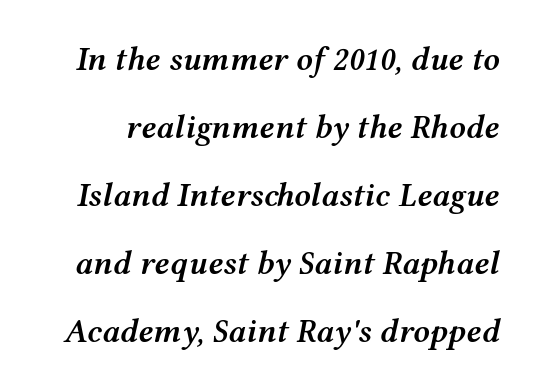
Q: Is the text bold? A: Semi-bold.
Q: Is the text italic (slanted)? A: Yes, it leans right by about 12 degrees.
Q: Is the text underlined? A: No.
Q: Is the spacing between letters normal or unusually wide? A: Normal.
Q: Is the spacing between lines tight, normal or loose? A: Loose.
Q: Width (condensed, normal, or wide)? A: Wide.
Q: Stroke contrast? A: Medium.
Q: x-height? A: Medium.
Q: Monospaced? A: No.
